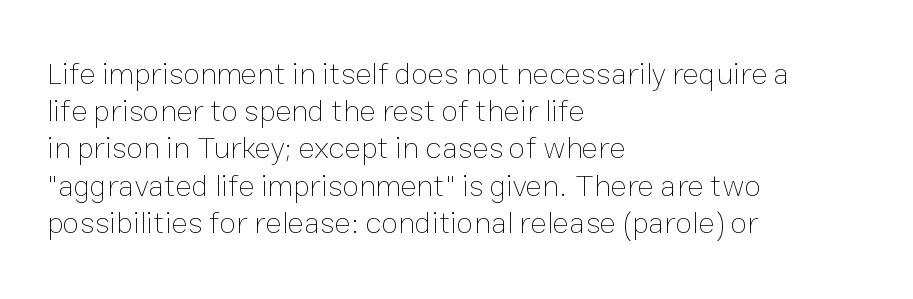
Each word holds together tightly as a unit, with standard inter-letter gaps. Letters rest on an invisible, unmarked baseline. The letterforms sit at book weight or below. These lines are rendered in a variable-pitch font. These lines are set flush left with a ragged right edge.
